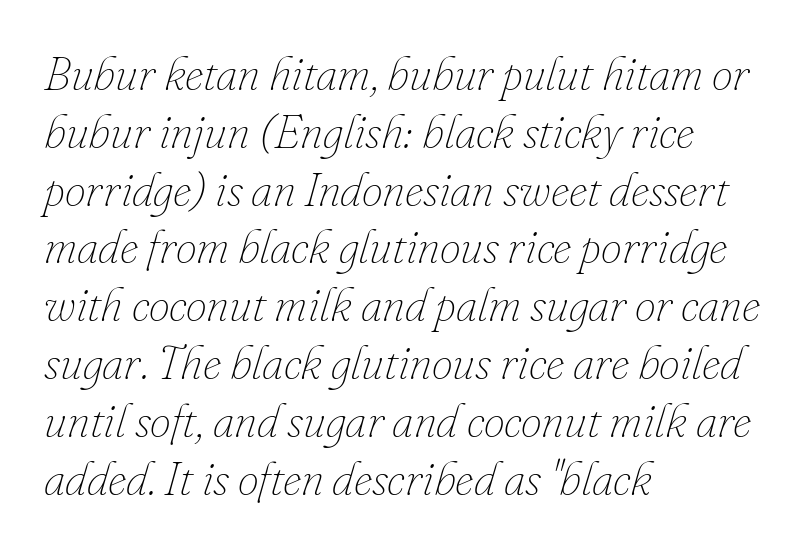
Q: Is the text bold? A: No.
Q: Is the text italic (slanted)? A: Yes, it leans right by about 16 degrees.
Q: Is the text underlined? A: No.
Q: How is the paragraph aligned? A: Left-aligned.
Q: Is the spacing between letters normal or unusually wide? A: Normal.
Q: Width (condensed, normal, or wide)? A: Normal.
Q: Stroke contrast? A: Low.
Q: x-height? A: Small.
Q: Monospaced? A: No.
